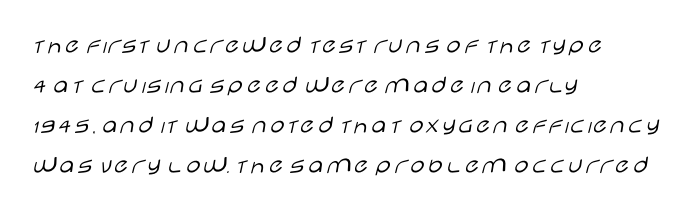
The image shows 26 px text type; set left-aligned, normal line spacing (1.54x), normal letter spacing, not underlined.
